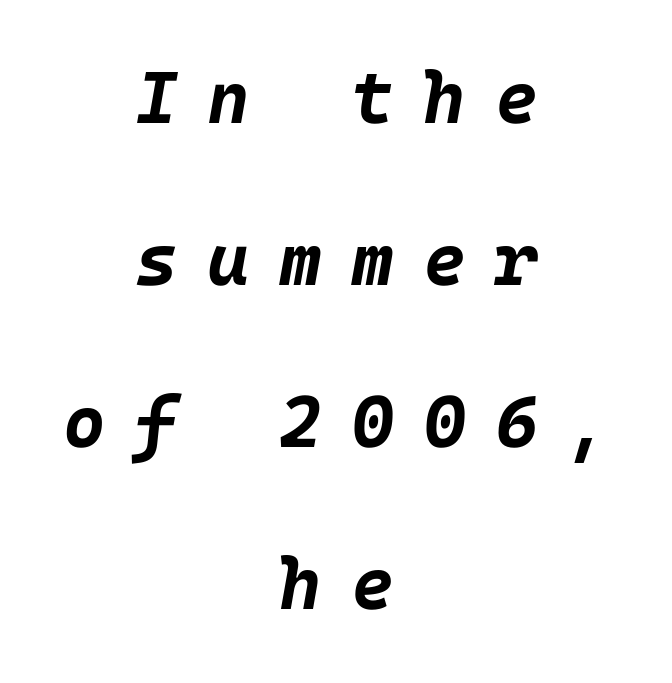
Layout note: lines centered. Weight: bold. Quick note: interline space is abundant. Short note: letters widely spaced. The whole block is typeset with a tilt. Beneath every word, the page is bare.
